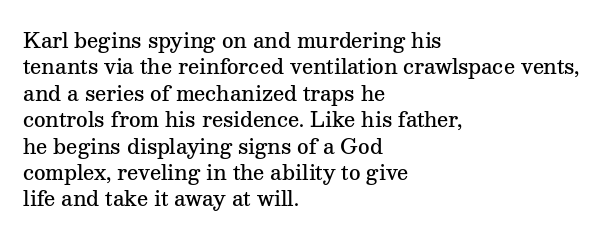
Q: Is the text bold? A: Semi-bold.
Q: Is the text italic (slanted)? A: No, it is upright.
Q: Is the text underlined? A: No.
Q: How is the paragraph aligned? A: Left-aligned.
Q: Is the spacing between letters normal or unusually wide? A: Normal.
Q: Is the spacing between lines tight, normal or loose? A: Normal.
